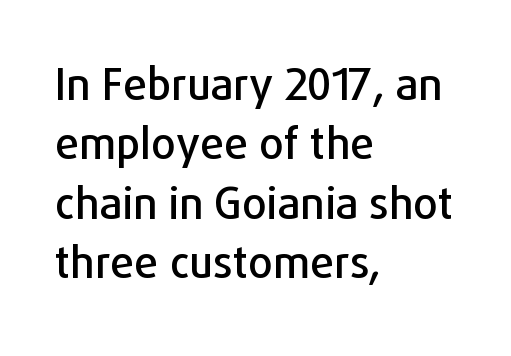
Q: Is the text italic (slanted)? A: No, it is upright.
Q: Is the typeface a serif or a sans-serif typeface? A: Sans-serif.
Q: Is the text underlined? A: No.
Q: How is the paragraph aligned? A: Left-aligned.
Q: Is the spacing between letters normal or unusually wide? A: Normal.
Q: Is the spacing between lines tight, normal or loose? A: Normal.
Q: Width (condensed, normal, or wide)? A: Normal.
Q: Stroke contrast? A: Low.
Q: x-height? A: Medium.
Q: Monospaced? A: No.
